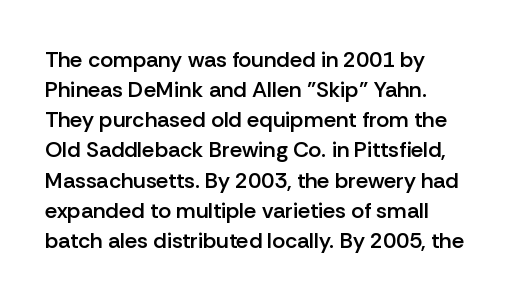
Q: Is the text bold? A: Semi-bold.
Q: Is the text italic (slanted)? A: No, it is upright.
Q: Is the text underlined? A: No.
Q: How is the paragraph aligned? A: Left-aligned.
Q: Is the spacing between letters normal or unusually wide? A: Normal.
Q: Is the spacing between lines tight, normal or loose? A: Normal.
